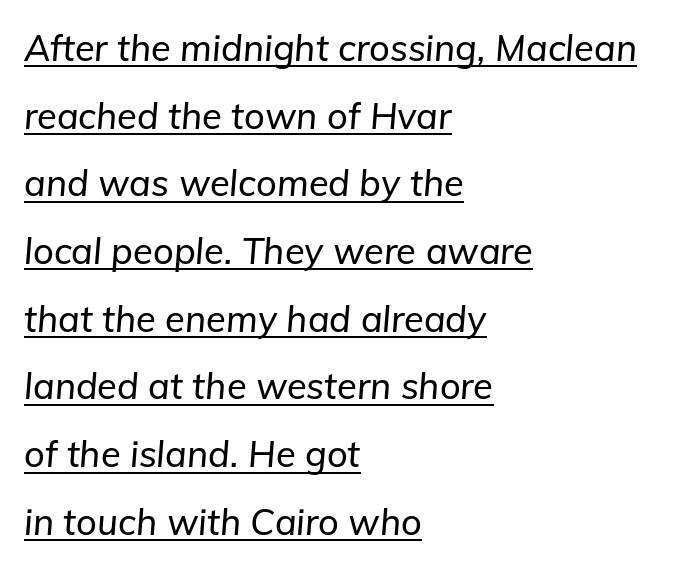
The image shows 36 px text type, italic (leaning right); set left-aligned, line spacing 1.88x, normal letter spacing, underlined; low stroke contrast and a medium x-height.
